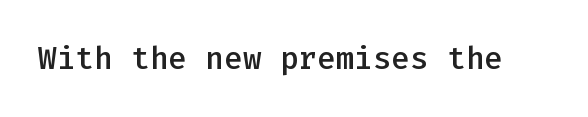
Q: Is the text bold? A: Semi-bold.
Q: Is the text italic (slanted)? A: No, it is upright.
Q: Is the typeface a serif or a sans-serif typeface? A: Sans-serif.
Q: Is the text underlined? A: No.
Q: Is the spacing between letters normal or unusually wide? A: Normal.
Q: Width (condensed, normal, or wide)? A: Normal.
Q: Stroke contrast? A: Low.
Q: x-height? A: Medium.
Q: Monospaced? A: Yes.
